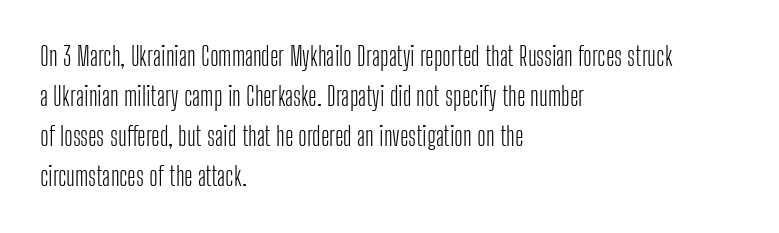
Q: Is the text bold? A: No.
Q: Is the text italic (slanted)? A: No, it is upright.
Q: Is the text underlined? A: No.
Q: How is the paragraph aligned? A: Left-aligned.
Q: Is the spacing between letters normal or unusually wide? A: Normal.
Q: Is the spacing between lines tight, normal or loose? A: Normal.
